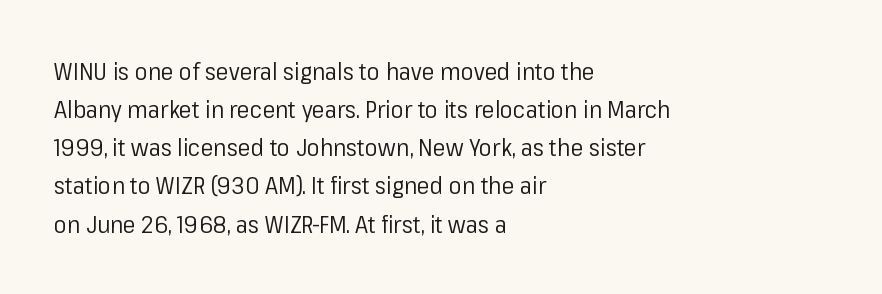
Q: Is the text bold? A: No.
Q: Is the text italic (slanted)? A: No, it is upright.
Q: Is the text underlined? A: No.
Q: How is the paragraph aligned? A: Left-aligned.
Q: Is the spacing between letters normal or unusually wide? A: Normal.
Q: Is the spacing between lines tight, normal or loose? A: Normal.
